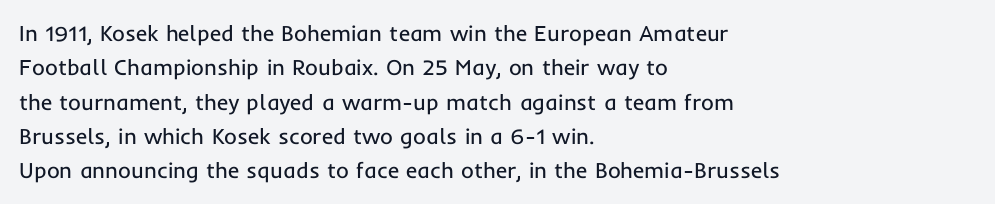
{"italic": "no", "bold": "no", "underline": "no", "align": "left", "line_spacing": "normal", "line_spacing_ratio": 1.56, "letter_spacing": "normal", "letter_spacing_em": 0.0, "glyph_px": 22}
